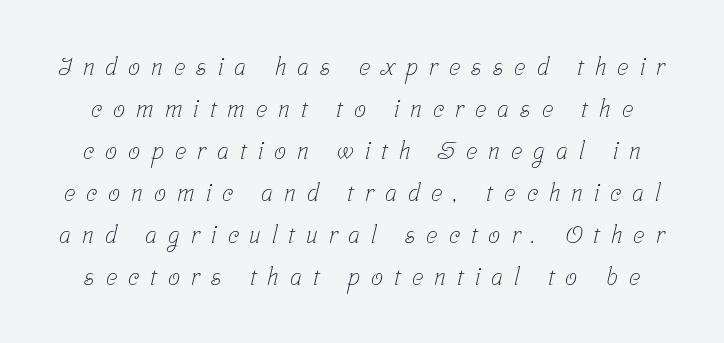
Q: Is the text bold? A: No.
Q: Is the text underlined? A: No.
Q: Is the spacing between letters normal or unusually wide? A: Unusually wide.
